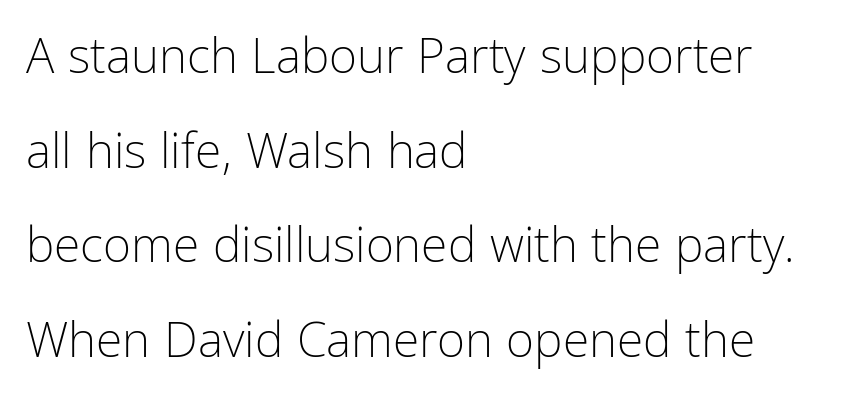
Observe the ordinary spacing: letters are neighbours, not strangers. These lines stand farther apart than default settings would place them. Spacing verdict: proportional, widths tailored to each character. The face looks like a standard text weight, possibly lighter.
